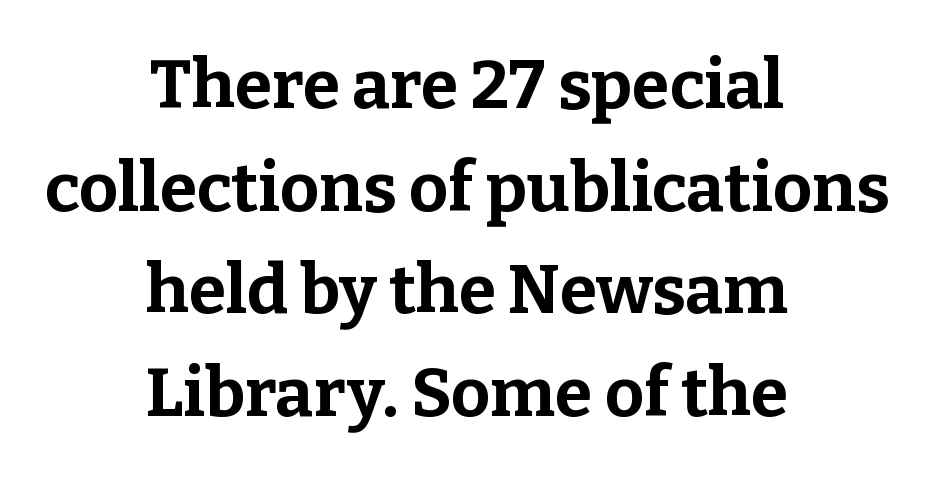
The image shows 68 px bold serif type, upright; set centered, normal line spacing (1.51x), normal letter spacing, not underlined; low stroke contrast and a medium x-height.
